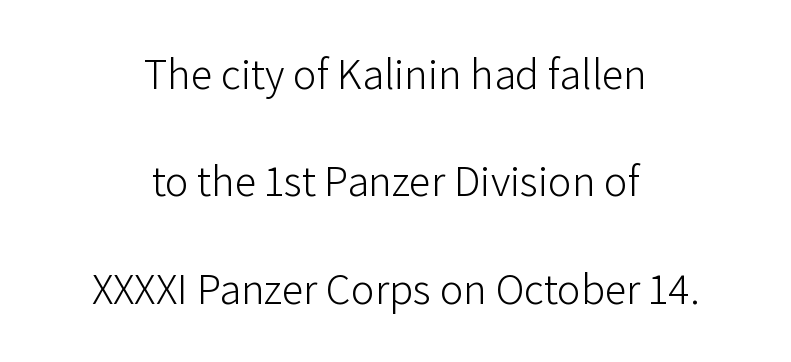
The image shows 44 px light sans-serif type, upright; set centered, loose line spacing (2.44x), normal letter spacing, not underlined; low stroke contrast and a medium x-height.
